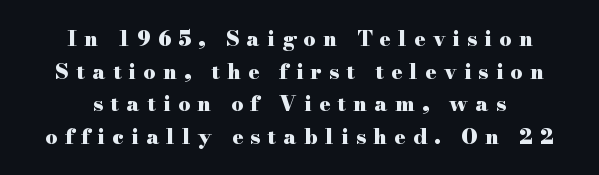
Q: Is the text bold? A: Yes.
Q: Is the text italic (slanted)? A: No, it is upright.
Q: Is the text underlined? A: No.
Q: How is the paragraph aligned? A: Centered.
Q: Is the spacing between letters normal or unusually wide? A: Unusually wide.
Q: Is the spacing between lines tight, normal or loose? A: Normal.
